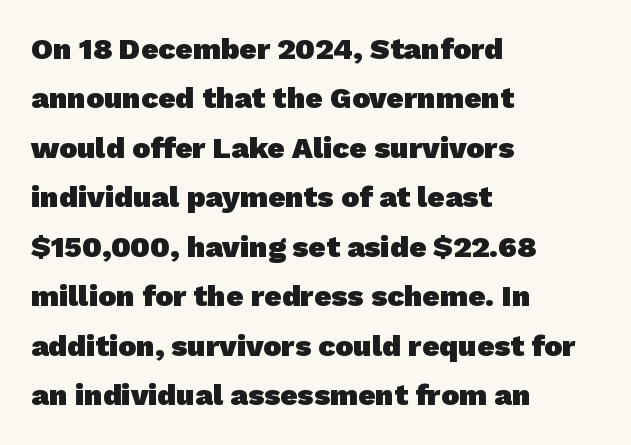
Each row of text sits above clean, open space. These words are printed bold, with thick strokes throughout. Note the varied advance widths — an 'i' is clearly narrower than an 'm'. A classic flush-left, rag-right setting is used for this passage. Serif or sans? Sans — the stroke terminals are bare.
